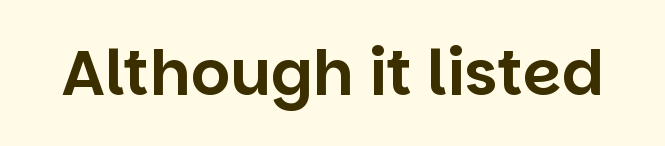
Q: Is the text italic (slanted)? A: No, it is upright.
Q: Is the typeface a serif or a sans-serif typeface? A: Sans-serif.
Q: Is the text underlined? A: No.
Q: Is the spacing between letters normal or unusually wide? A: Normal.
Q: Width (condensed, normal, or wide)? A: Normal.
Q: Stroke contrast? A: Low.
Q: x-height? A: Large.
Q: Monospaced? A: No.
